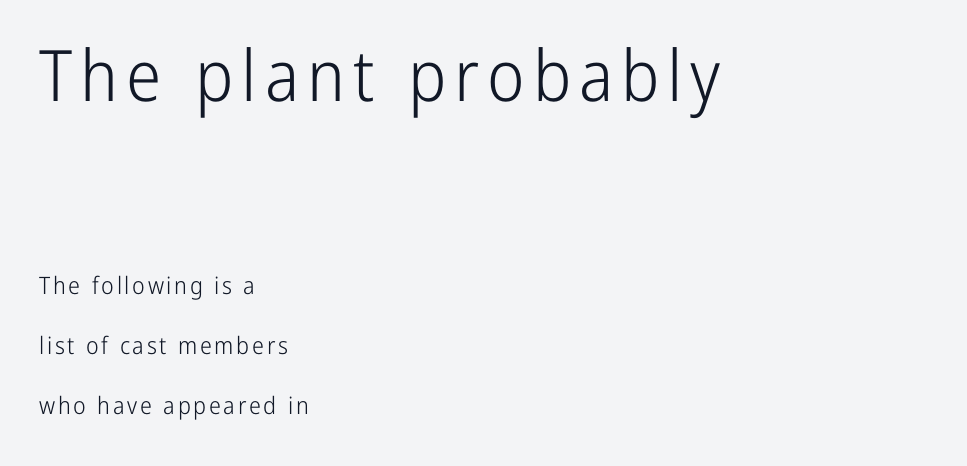
Q: Is the text bold? A: No.
Q: Is the text italic (slanted)? A: No, it is upright.
Q: Is the typeface a serif or a sans-serif typeface? A: Sans-serif.
Q: Is the text underlined? A: No.
Q: How is the paragraph aligned? A: Left-aligned.
Q: Is the spacing between lines tight, normal or loose? A: Loose.
Q: Which block of text is set in a larger size, the first (top) or the second (bottom)? A: The first (top) one.
Q: Width (condensed, normal, or wide)? A: Condensed.
Q: Stroke contrast? A: Low.
Q: x-height? A: Medium.
Q: Monospaced? A: No.
